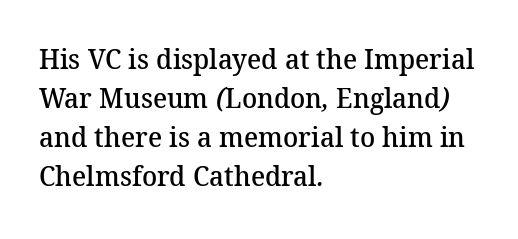
{"serif": "yes", "bold": "semi", "weight": "semibold", "width": "normal", "stroke_contrast": "medium", "x_height": "medium", "monospaced": "no", "underline": "no", "align": "left", "line_spacing": "normal", "line_spacing_ratio": 1.39, "letter_spacing": "normal", "letter_spacing_em": 0.0, "glyph_px": 28}
